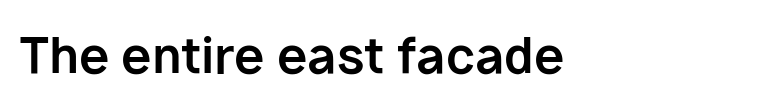
Caption: bold face, heavy strokes. The space beneath each line is pristine and unruled. The letters advance in unequal steps, a hallmark of proportional type. You can tell from the bare stems that sans-serif type was used. If you drew a line through each stem, it would be perfectly vertical.
